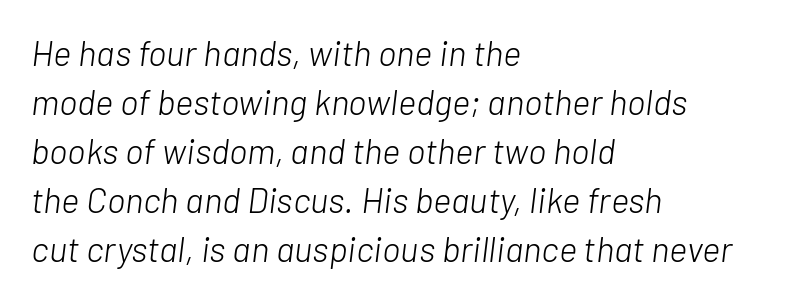
Compared with typical paragraphs, the rows here are spaced about the same. The specimen omits any rule beneath the text block's lines. Vertical stems look standard width or narrower in stroke. Does extra space separate the letters? No, they use regular spacing. A typesetter would call this proportional, since set widths differ per character.
